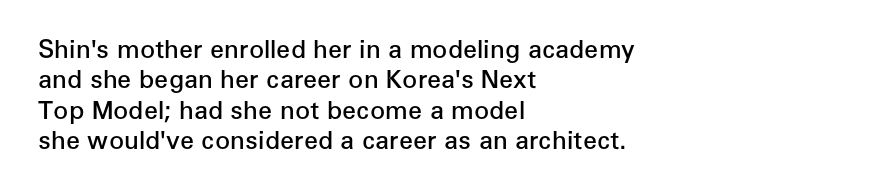
{"italic": "no", "bold": "semi", "underline": "no", "align": "left", "line_spacing_ratio": 1.22, "letter_spacing": "normal", "letter_spacing_em": 0.0, "glyph_px": 25}
